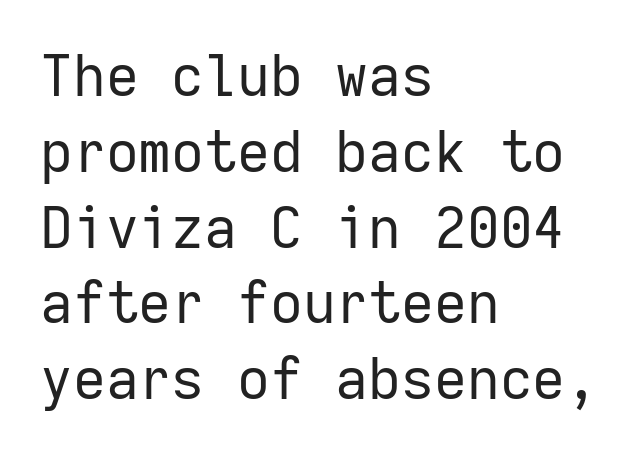
Compared with a centered layout, this one pins lines to the left instead. Does the lettering tilt? It doesn't — this is upright. Honestly, there is no underline to notice here at all. A normal amount of white space separates one row of letters from the next. Stem width sits at or under what a default text font uses.
